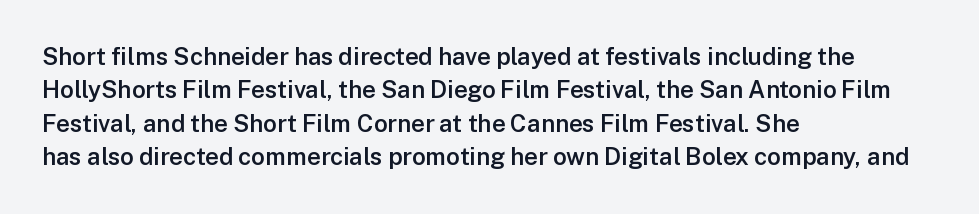
The image shows 24 px text type, upright; set left-aligned, normal line spacing (1.39x), normal letter spacing, not underlined.
